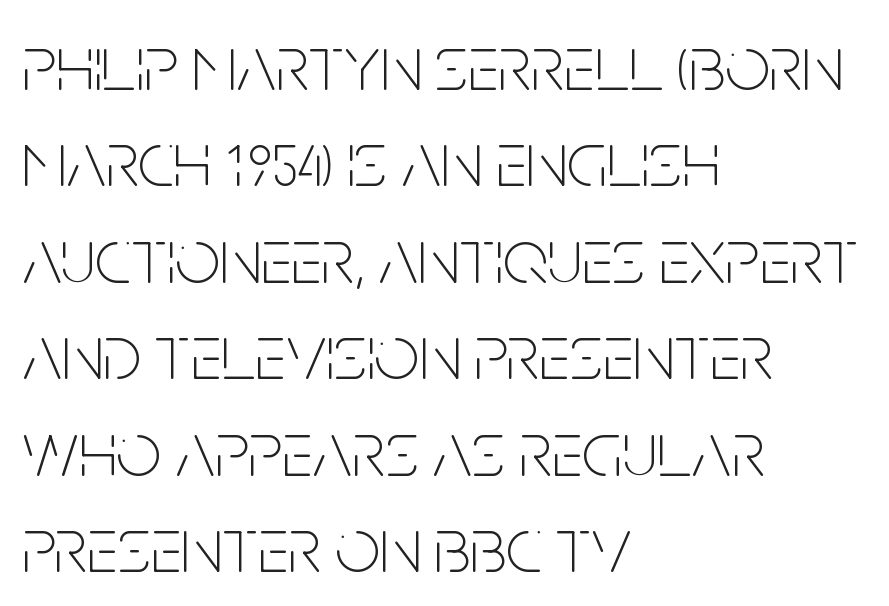
This sample uses a sans-serif face. The lettering stays uniformly vertical, giving the passage a roman look. Compared with a centered layout, this one pins lines to the left instead. Honestly, the letter spacing is just normal — you wouldn't notice it. Lines of text with bare space underneath.
